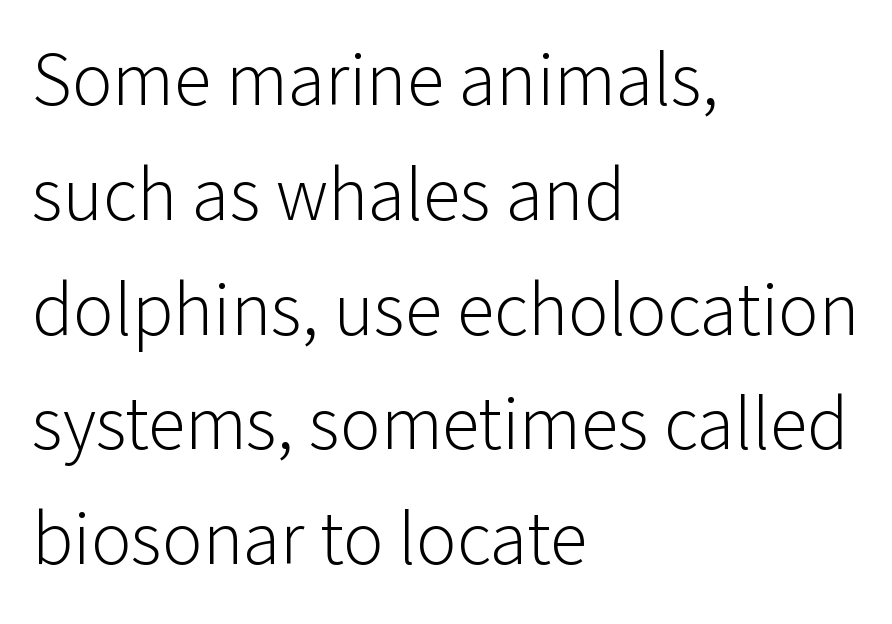
Q: Is the text bold? A: No.
Q: Is the text italic (slanted)? A: No, it is upright.
Q: Is the typeface a serif or a sans-serif typeface? A: Sans-serif.
Q: Is the text underlined? A: No.
Q: How is the paragraph aligned? A: Left-aligned.
Q: Is the spacing between letters normal or unusually wide? A: Normal.
Q: Is the spacing between lines tight, normal or loose? A: Normal.
Q: Width (condensed, normal, or wide)? A: Normal.
Q: Stroke contrast? A: Low.
Q: x-height? A: Medium.
Q: Monospaced? A: No.
